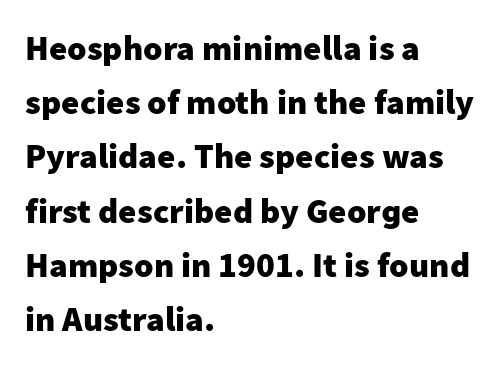
{"serif": "no", "italic": "no", "bold": "yes", "weight": "heavy", "width": "normal", "stroke_contrast": "low", "x_height": "medium", "monospaced": "no", "underline": "no", "align": "left", "line_spacing": "normal", "line_spacing_ratio": 1.55, "letter_spacing": "normal", "letter_spacing_em": 0.0, "glyph_px": 35}
